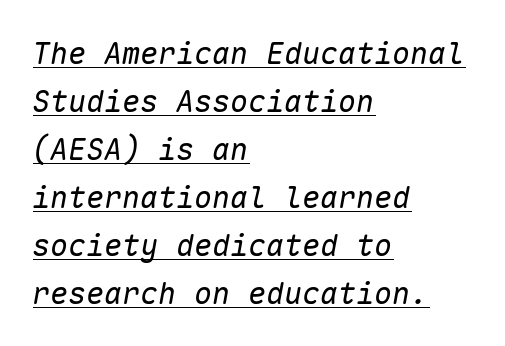
Q: Is the text bold? A: No.
Q: Is the text italic (slanted)? A: Yes, it leans right by about 10 degrees.
Q: Is the text underlined? A: Yes.
Q: How is the paragraph aligned? A: Left-aligned.
Q: Is the spacing between letters normal or unusually wide? A: Normal.
Q: Is the spacing between lines tight, normal or loose? A: Normal.
Q: Width (condensed, normal, or wide)? A: Normal.
Q: Stroke contrast? A: Low.
Q: x-height? A: Medium.
Q: Monospaced? A: Yes.
